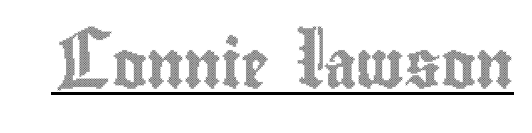
It's the straight-up-and-down kind of type. Note the varied advance widths — an 'i' is clearly narrower than an 'm'. Underlined type. Spacing between characters is what you'd get straight out of the box.
